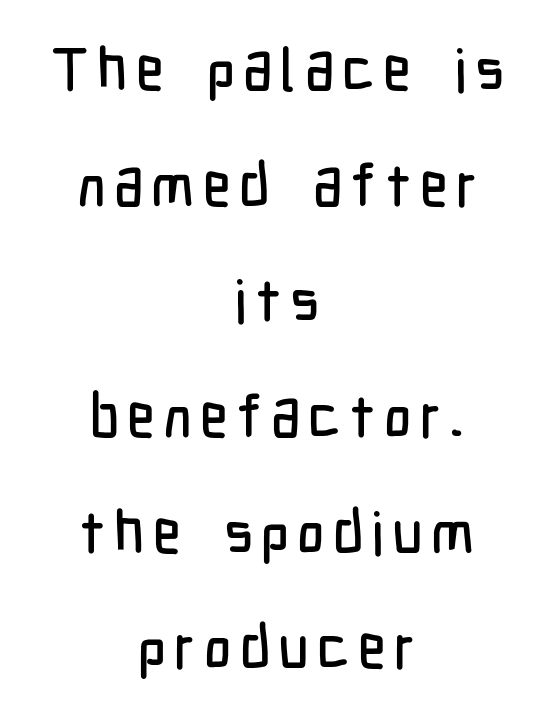
The image shows 59 px condensed sans-serif type, upright; set centered, loose line spacing (1.96x), not underlined; low stroke contrast and a medium x-height.
